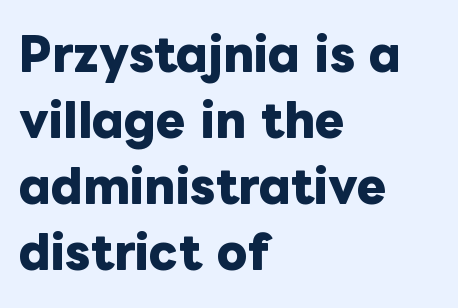
The gap between lines stays unmarked. Characters follow at the spacing the type designer built in. Baseline-to-baseline distance is the conventional proportion of letter height. On the weight axis this lands at bold, roughly 700. The rag falls on the right side of this text block.
